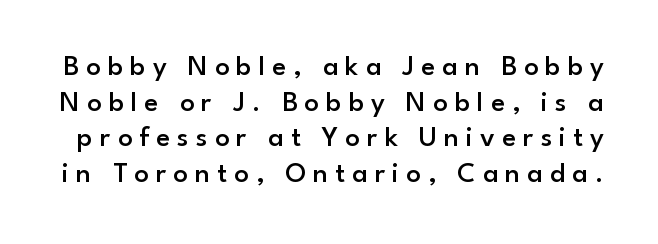
The image shows 29 px semibold sans-serif type, upright; set line spacing 1.23x, unusually wide letter spacing (+0.24 em), not underlined; low stroke contrast and a small x-height.
